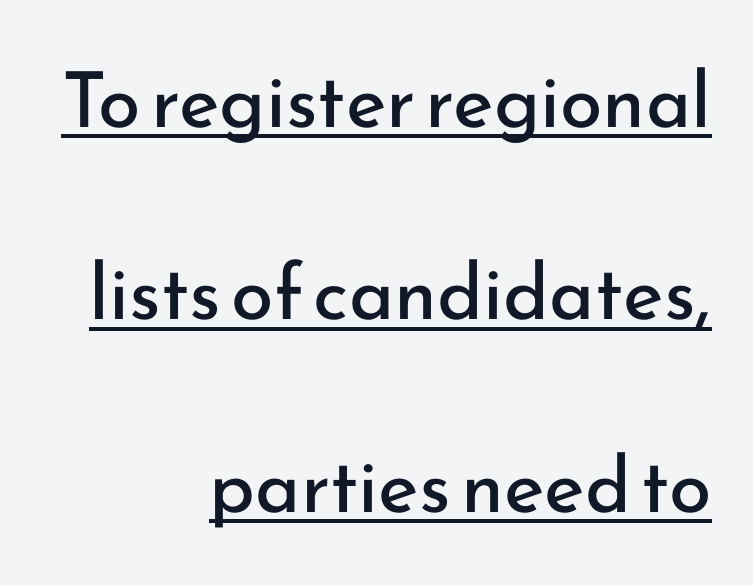
The image shows 77 px regular-weight sans-serif type, upright; set right-aligned, loose line spacing (2.5x), normal letter spacing, underlined; low stroke contrast and a small x-height.
